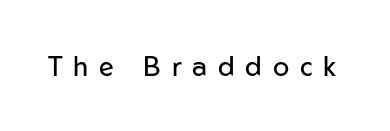
The typeface has the unassuming heft of standard copy or less. Glance below the letters and you will spot only blank space. Vertical strokes here are truly vertical. These lines have a slow, spaced-out rhythm from letter to letter.
